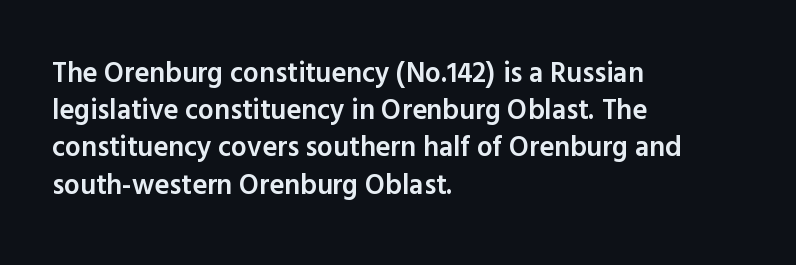
Q: Is the text bold? A: Semi-bold.
Q: Is the text italic (slanted)? A: No, it is upright.
Q: Is the typeface a serif or a sans-serif typeface? A: Sans-serif.
Q: Is the text underlined? A: No.
Q: How is the paragraph aligned? A: Left-aligned.
Q: Is the spacing between letters normal or unusually wide? A: Normal.
Q: Is the spacing between lines tight, normal or loose? A: Normal.
Q: Width (condensed, normal, or wide)? A: Normal.
Q: x-height? A: Medium.
Q: Monospaced? A: No.
